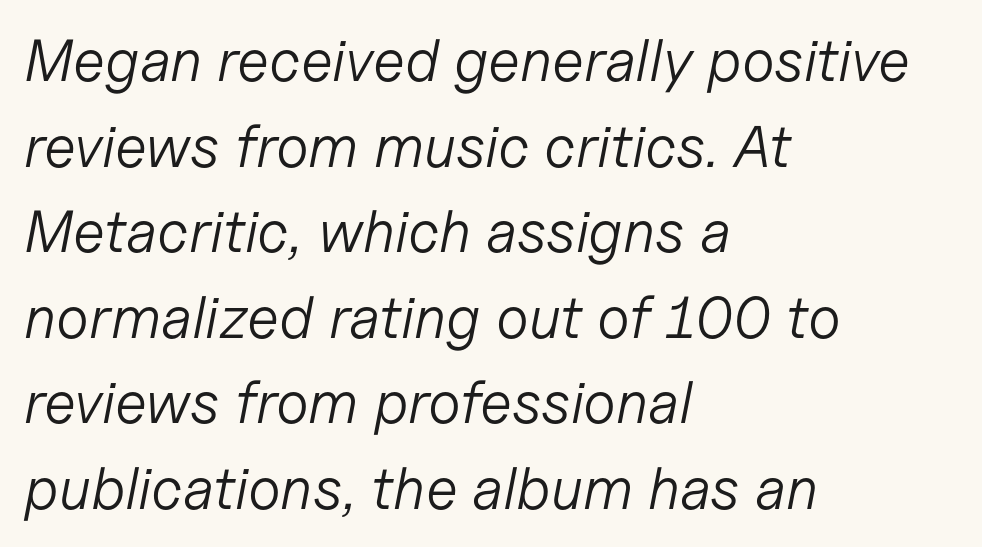
Descender tails drop into unmarked territory. Here the designer chose a conventional face with non-uniform glyph widths. This reads as an unemphasized weight, regular at the heaviest. Words appear dense and cohesive because spacing is normal. The rendering anchors every line to the left-hand side. In terms of posture, this sample is oblique.
